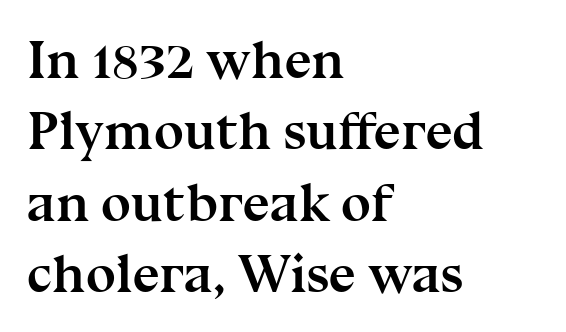
Nobody touched the tracking dial on this one. Descender tails drop into unmarked territory. The letters advance in unequal steps, a hallmark of proportional type. What weight is shown? A full bold with thick strokes.
